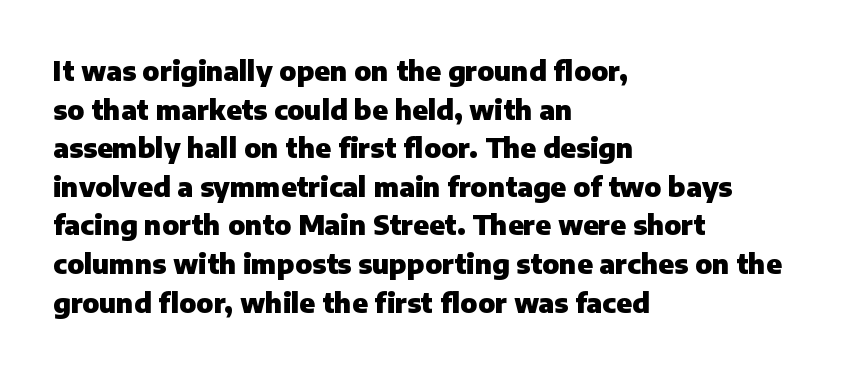
The glyphs are unaccompanied by any horizontal stroke below them. Alignment: flush left. Its strokes are broad and dark, the hallmark of bold type. Designer's note — italics off, roman on.
